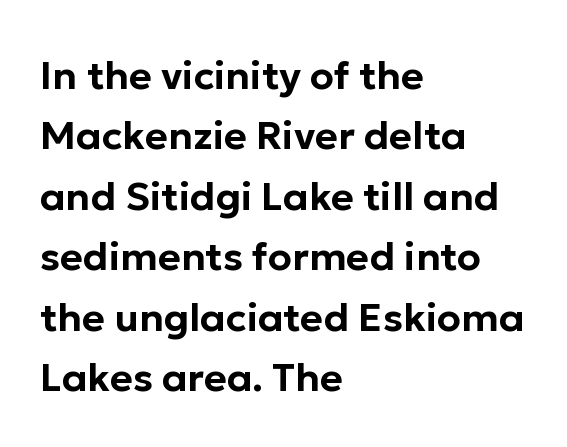
The image shows 39 px sans-serif type, upright; set left-aligned, normal line spacing (1.55x), normal letter spacing, not underlined; low stroke contrast and a medium x-height.
